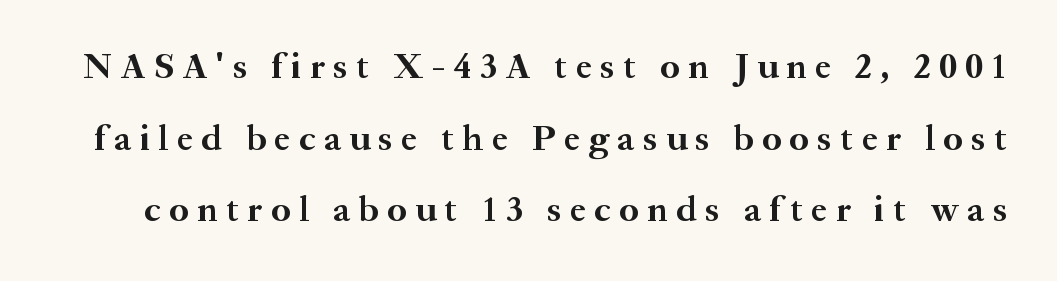
Widely set lines give the paragraph a tall, airy silhouette. Character widths vary here, with narrow letters taking less room than wide ones. I'd call this a serif setting — the letters wear small feet. Rule under the text: the space is simply empty. Characters remain perfectly vertical along every line. These lines have a slow, spaced-out rhythm from letter to letter.
